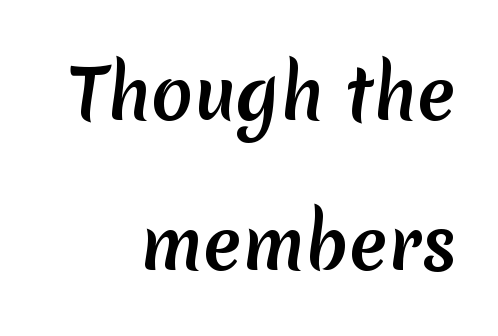
{"serif": "no", "width": "normal", "stroke_contrast": "medium", "x_height": "medium", "monospaced": "no", "underline": "no", "align": "right", "line_spacing": "loose", "line_spacing_ratio": 2.14, "letter_spacing": "normal", "letter_spacing_em": 0.0, "glyph_px": 70}
